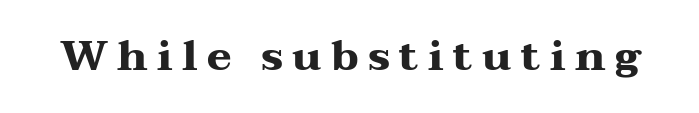
Q: Is the text bold? A: Yes.
Q: Is the text italic (slanted)? A: No, it is upright.
Q: Is the typeface a serif or a sans-serif typeface? A: Serif.
Q: Is the text underlined? A: No.
Q: Is the spacing between letters normal or unusually wide? A: Unusually wide.
Q: Width (condensed, normal, or wide)? A: Wide.
Q: Stroke contrast? A: Medium.
Q: x-height? A: Medium.
Q: Monospaced? A: No.
